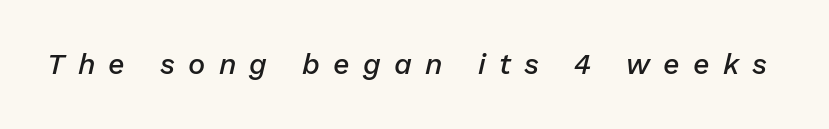
{"italic": "yes", "lean": "right", "slant_degrees": 13, "bold": "semi", "weight": "semibold", "width": "normal", "stroke_contrast": "low", "x_height": "medium", "monospaced": "no", "underline": "no", "letter_spacing": "wide", "letter_spacing_em": 0.45, "glyph_px": 29}
